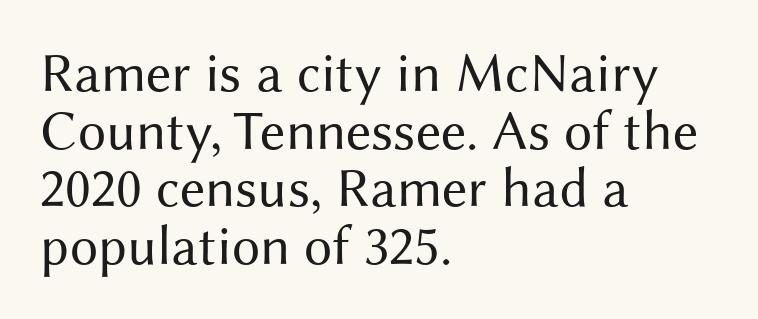
Q: Is the text bold? A: No.
Q: Is the text italic (slanted)? A: No, it is upright.
Q: Is the typeface a serif or a sans-serif typeface? A: Sans-serif.
Q: Is the text underlined? A: No.
Q: How is the paragraph aligned? A: Left-aligned.
Q: Is the spacing between letters normal or unusually wide? A: Normal.
Q: Is the spacing between lines tight, normal or loose? A: Tight.
Q: Width (condensed, normal, or wide)? A: Normal.
Q: Stroke contrast? A: Medium.
Q: x-height? A: Medium.
Q: Monospaced? A: No.
